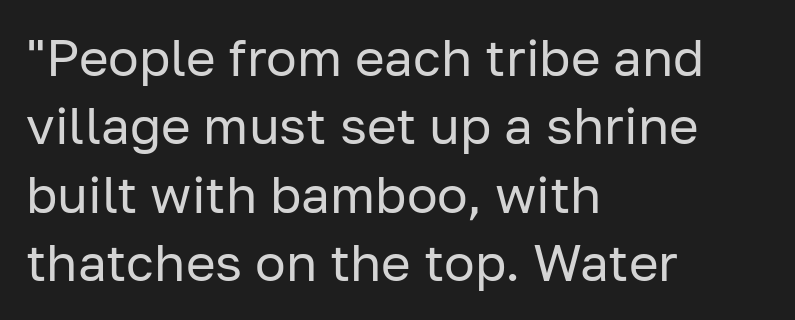
{"serif": "no", "italic": "no", "bold": "no", "weight": "regular", "width": "normal", "stroke_contrast": "low", "x_height": "medium", "monospaced": "no", "underline": "no", "align": "left", "line_spacing": "normal", "line_spacing_ratio": 1.34, "letter_spacing": "normal", "letter_spacing_em": 0.0, "glyph_px": 51}
